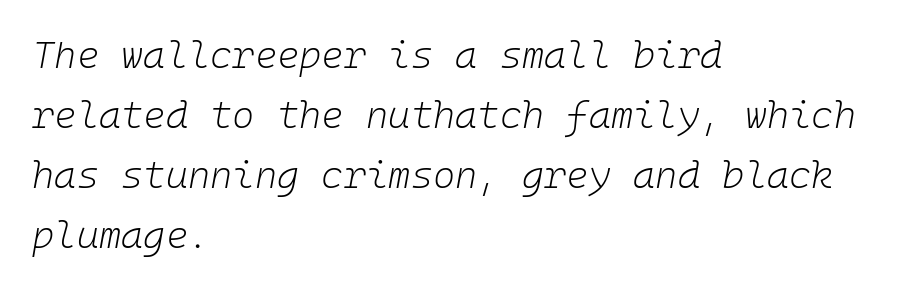
Q: Is the text bold? A: No.
Q: Is the text italic (slanted)? A: Yes, it leans right by about 10 degrees.
Q: Is the text underlined? A: No.
Q: How is the paragraph aligned? A: Left-aligned.
Q: Is the spacing between letters normal or unusually wide? A: Normal.
Q: Is the spacing between lines tight, normal or loose? A: Normal.
Q: Width (condensed, normal, or wide)? A: Normal.
Q: Stroke contrast? A: Low.
Q: x-height? A: Medium.
Q: Monospaced? A: Yes.
